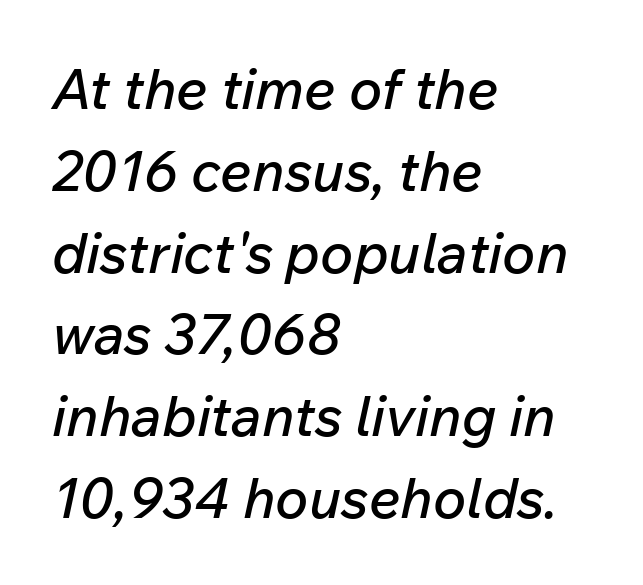
Words float on clear page, feet unadorned. These lines sit exactly where default settings would place them. The horizontal fit of the characters is conventional and even. Slanted lettering throughout. Typeset ragged right — the left edge is the straight one. Proportional: the letters do not fall into vertical columns.
